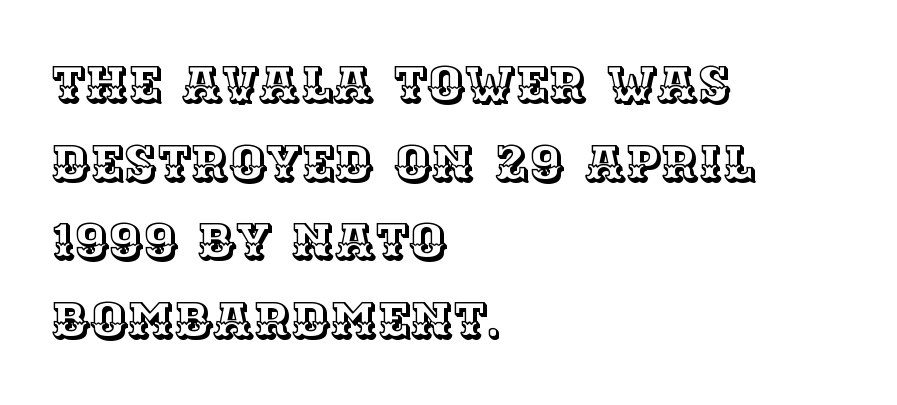
{"italic": "no", "width": "normal", "x_height": "large", "monospaced": "no", "underline": "no", "align": "left", "line_spacing": "normal", "line_spacing_ratio": 1.54, "letter_spacing": "normal", "letter_spacing_em": 0.0, "glyph_px": 51}
